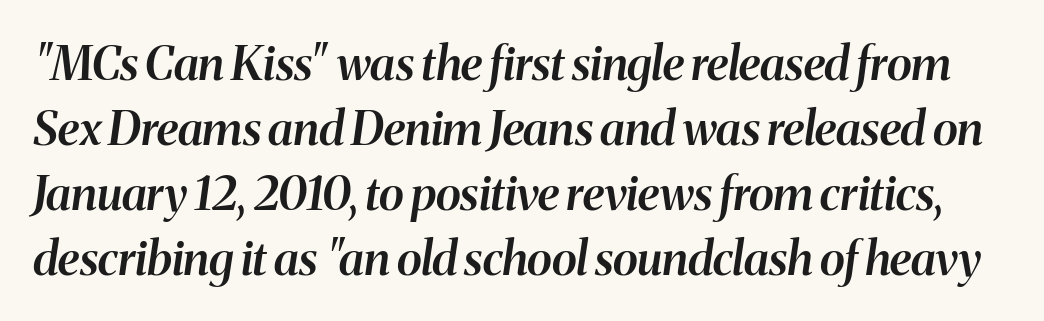
{"italic": "yes", "lean": "right", "slant_degrees": 8, "bold": "semi", "weight": "semibold", "width": "normal", "stroke_contrast": "medium", "x_height": "medium", "monospaced": "no", "underline": "no", "line_spacing": "normal", "line_spacing_ratio": 1.38, "letter_spacing": "normal", "letter_spacing_em": 0.0, "glyph_px": 47}
